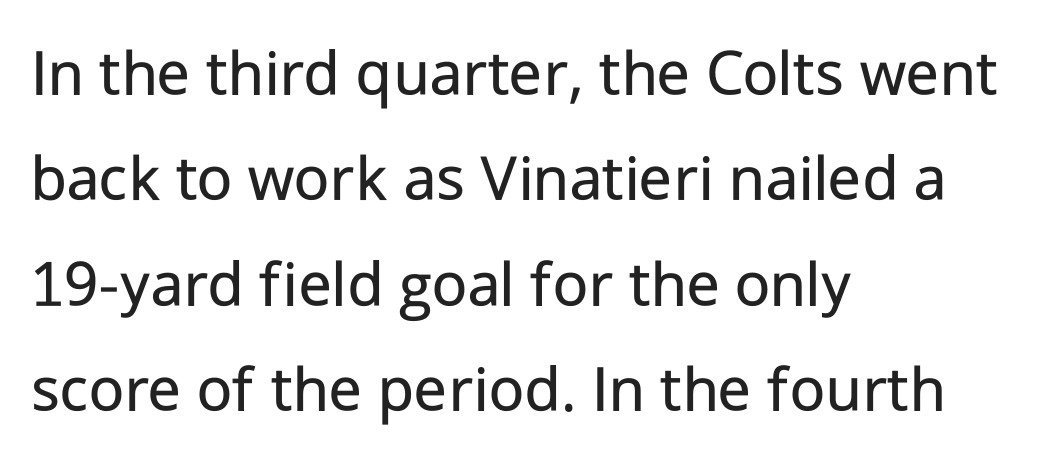
{"serif": "no", "italic": "no", "bold": "no", "weight": "regular", "width": "normal", "stroke_contrast": "low", "x_height": "medium", "monospaced": "no", "underline": "no", "align": "left", "line_spacing": "normal", "line_spacing_ratio": 1.55, "letter_spacing": "normal", "letter_spacing_em": 0.0, "glyph_px": 68}
